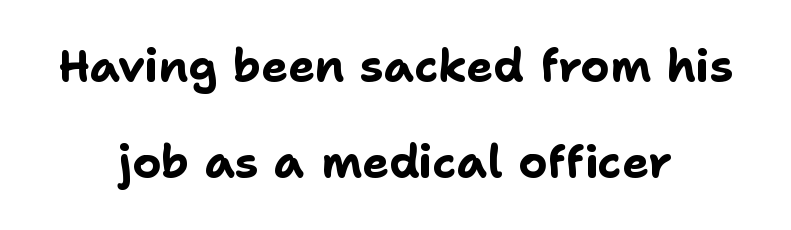
The font family rendered here belongs to the sans-serif group. Is this a fixed-width face? No — the glyphs have proportional, varying widths. Quick note: interline space is abundant. Only glyphs here, with clear space below each row. Words appear dense and cohesive because spacing is normal.
